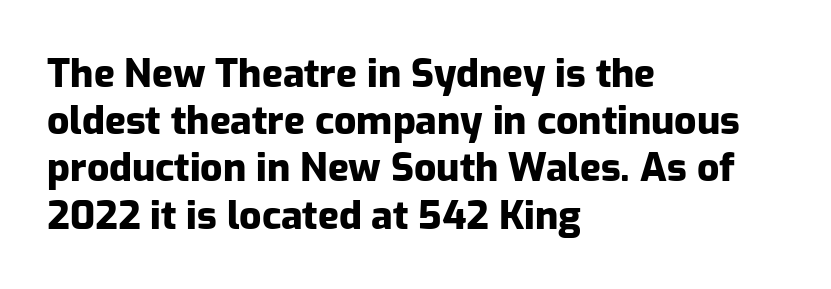
Set as a true bold cut, around the 700 mark. This sample uses a sans-serif face. A classic flush-left, rag-right setting is used for this passage. These lines are rendered in a variable-pitch font. Bare-footed words on every line.
